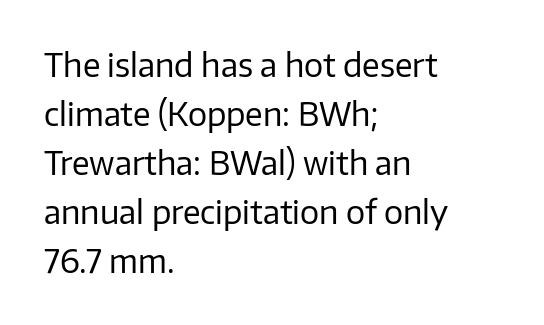
The image shows 32 px regular-weight sans-serif type, upright; set left-aligned, normal line spacing (1.53x), normal letter spacing, not underlined; low stroke contrast and a medium x-height.
